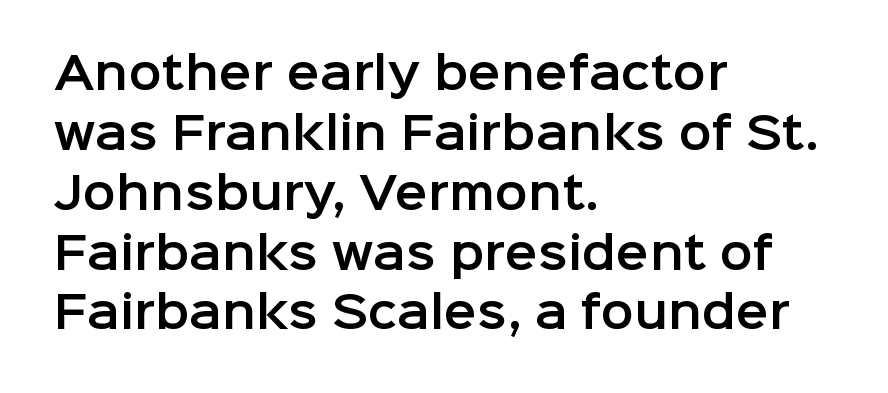
Beneath every word, the page is bare. The passage shown is typed in a proportional face where columns would drift. The designer went with a sans here, leaving each stem footless. In terms of leading, this rendering sits right in the middle. Observe the ordinary spacing: letters are neighbours, not strangers.
